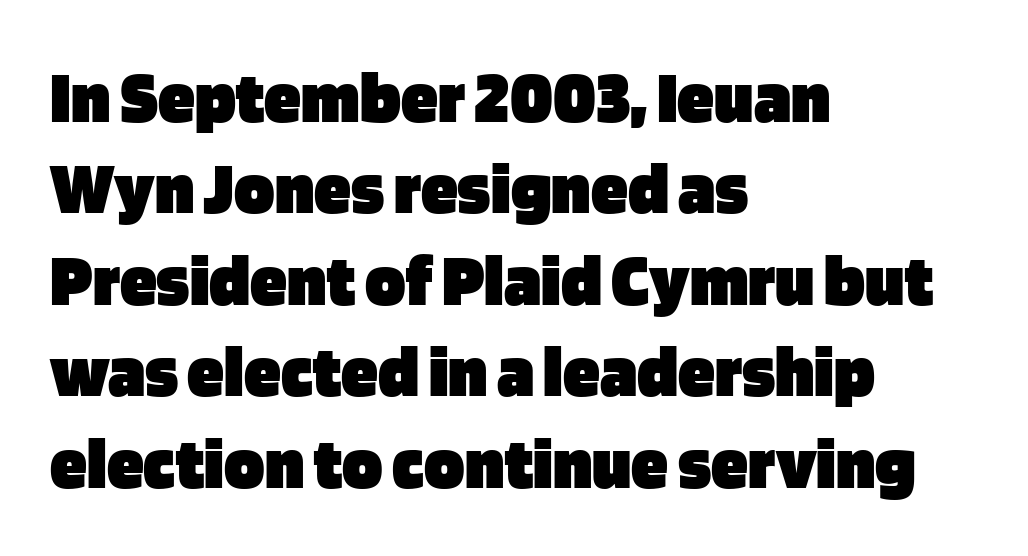
The image shows 75 px heavy sans-serif type, upright; set left-aligned, line spacing 1.22x, normal letter spacing, not underlined; low stroke contrast and a large x-height.
